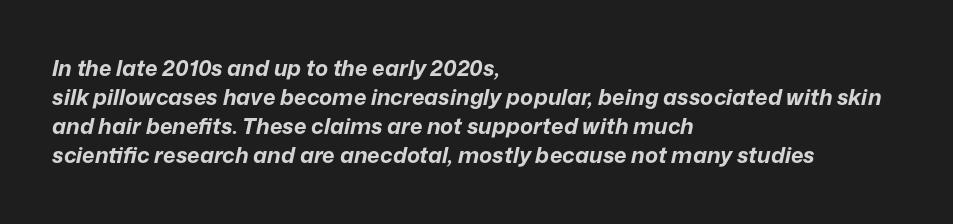
The image shows 22 px bold type, italic (leaning right); set left-aligned, normal line spacing (1.32x), normal letter spacing, not underlined.
